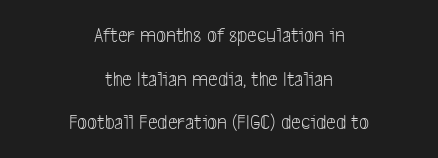
{"bold": "no", "underline": "no", "align": "center", "line_spacing": "loose", "line_spacing_ratio": 1.98, "letter_spacing": "normal", "letter_spacing_em": 0.0, "glyph_px": 22}
